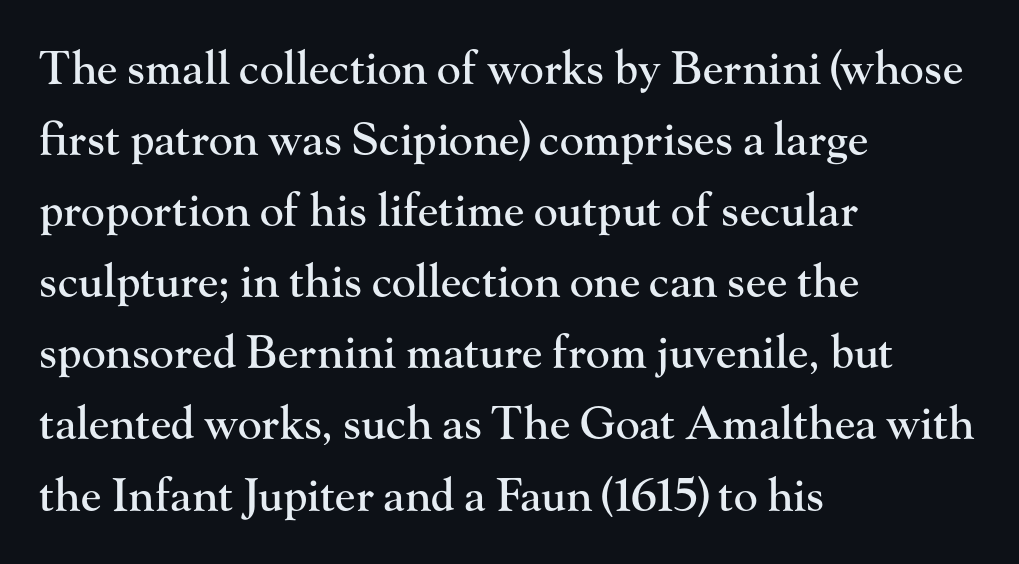
Proportional: the letters do not fall into vertical columns. Lines of text with bare space underneath. Vertically, the passage feels balanced, rows spaced as you'd expect. All the whitespace from short lines collects on the right. Inter-character spacing is left at the font's built-in metrics.
